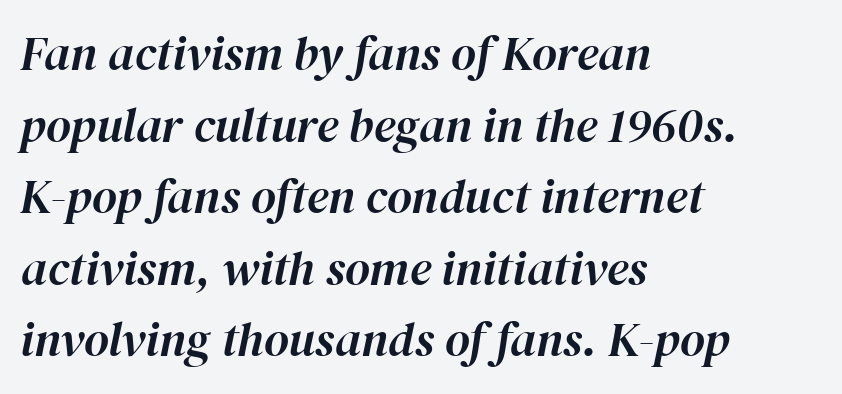
The image shows 48 px text type, italic (leaning right); set left-aligned, normal line spacing (1.49x), normal letter spacing, not underlined; high stroke contrast and a medium x-height.
